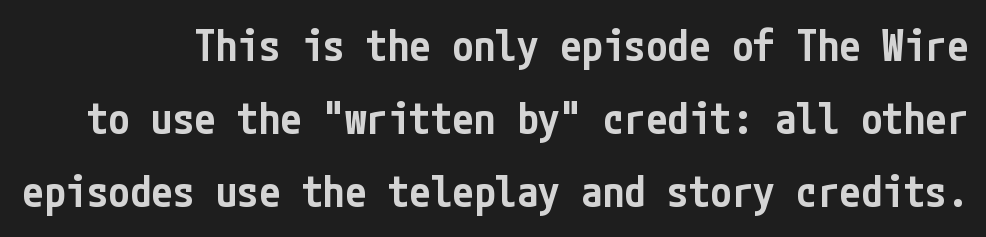
The image shows 43 px semibold, condensed sans-serif type, upright; set normal line spacing (1.7x), normal letter spacing, not underlined; low stroke contrast and a medium x-height.
